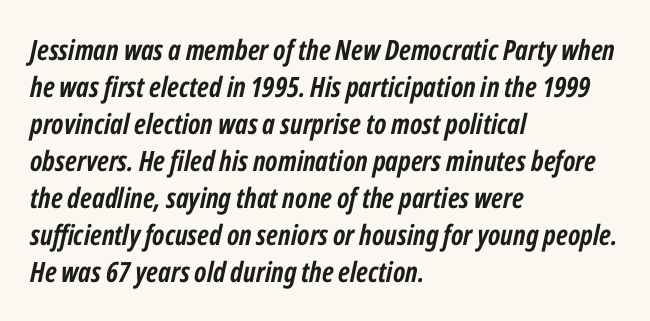
Q: Is the text bold? A: Yes.
Q: Is the text italic (slanted)? A: Yes, it leans right by about 12 degrees.
Q: Is the text underlined? A: No.
Q: How is the paragraph aligned? A: Left-aligned.
Q: Is the spacing between letters normal or unusually wide? A: Normal.
Q: Is the spacing between lines tight, normal or loose? A: Normal.
Q: Width (condensed, normal, or wide)? A: Condensed.
Q: Stroke contrast? A: Low.
Q: x-height? A: Medium.
Q: Monospaced? A: No.
